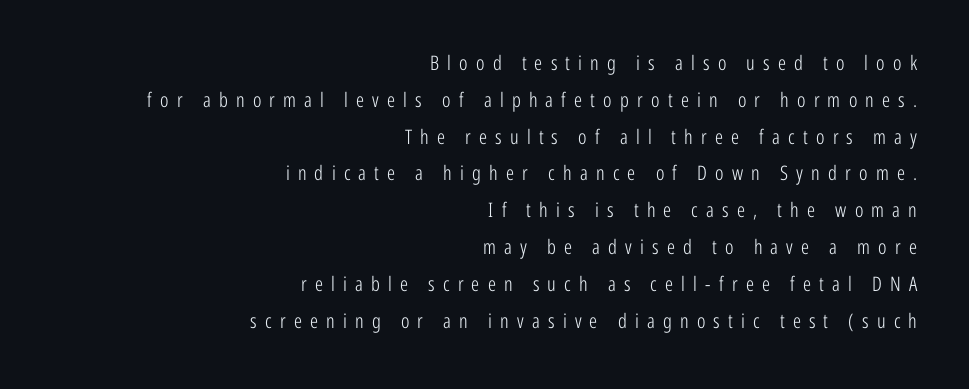
Descenders are the only things crossing below the line. Upright lettering throughout. The lines are quadded right. The tracking reads as deliberately expanded to a designer's eye. Heaviness? Minimal to ordinary, like unemphasized prose.
